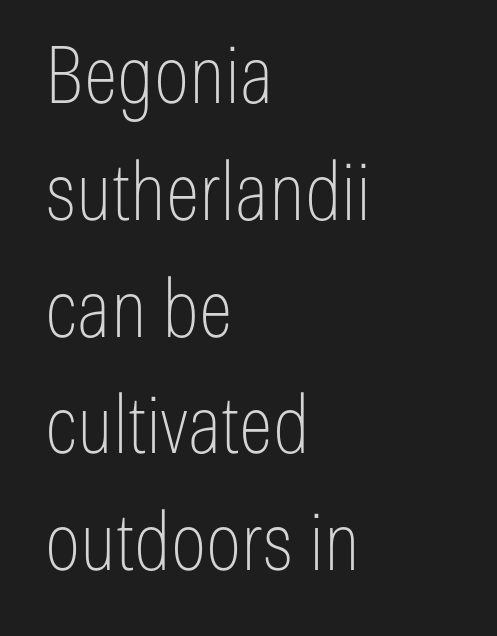
Q: Is the text bold? A: No.
Q: Is the text italic (slanted)? A: No, it is upright.
Q: Is the typeface a serif or a sans-serif typeface? A: Sans-serif.
Q: Is the text underlined? A: No.
Q: How is the paragraph aligned? A: Left-aligned.
Q: Is the spacing between letters normal or unusually wide? A: Normal.
Q: Is the spacing between lines tight, normal or loose? A: Normal.
Q: Width (condensed, normal, or wide)? A: Condensed.
Q: Stroke contrast? A: Low.
Q: x-height? A: Medium.
Q: Monospaced? A: No.
